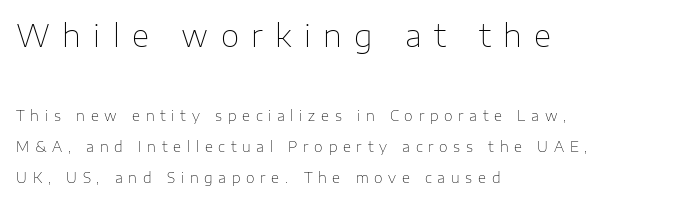
Airy leading. The initial chunk of copy outweighs the following chunk in type size. A typesetter would call this heavily tracked-out type. Serifs: no, the terminals of the letterforms are clean.
